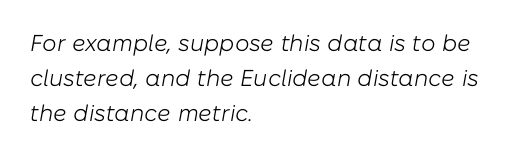
{"italic": "yes", "lean": "right", "slant_degrees": 10, "bold": "no", "underline": "no", "align": "left", "line_spacing": "normal", "line_spacing_ratio": 1.52, "letter_spacing": "normal", "letter_spacing_em": 0.0, "glyph_px": 23}
